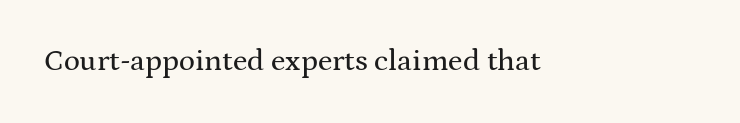
Underlining? Definitely not there. Little horizontal feet cap the strokes, marking this as serif type. Note the varied advance widths — an 'i' is clearly narrower than an 'm'. The tracking reads as untouched default to a designer's eye. Does the lettering tilt? It doesn't — this is upright.
